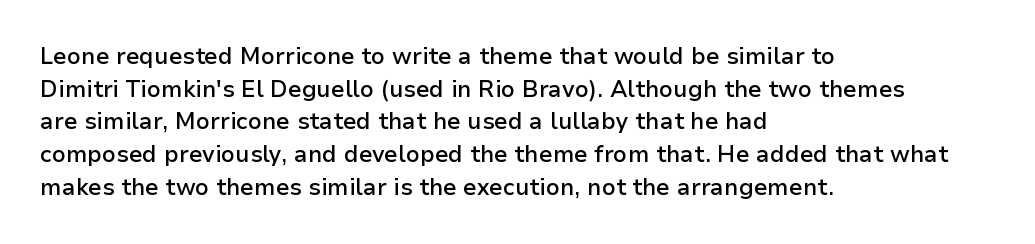
Q: Is the text bold? A: Semi-bold.
Q: Is the text italic (slanted)? A: No, it is upright.
Q: Is the text underlined? A: No.
Q: How is the paragraph aligned? A: Left-aligned.
Q: Is the spacing between letters normal or unusually wide? A: Normal.
Q: Is the spacing between lines tight, normal or loose? A: Normal.
